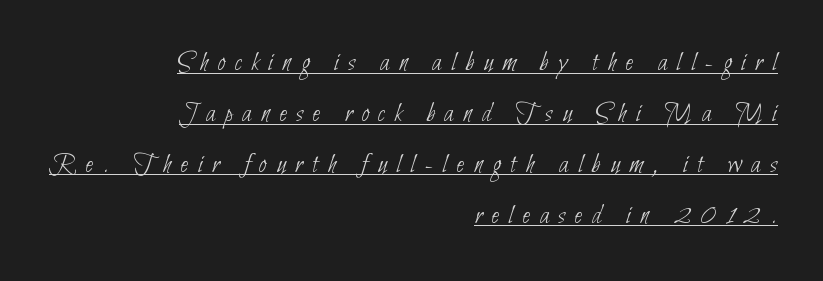
The font is comparable to plain body text, perhaps lighter. A baseline rule has been typeset under these characters. Between one letter and the next there's a generous, obvious gap. The paragraph has a hard right edge and a soft left edge.
